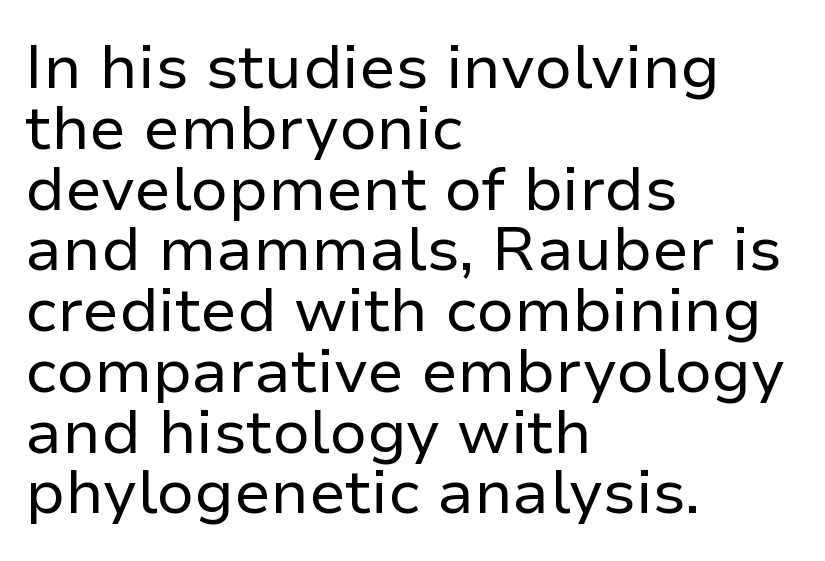
Q: Is the text bold? A: No.
Q: Is the text italic (slanted)? A: No, it is upright.
Q: Is the typeface a serif or a sans-serif typeface? A: Sans-serif.
Q: Is the text underlined? A: No.
Q: How is the paragraph aligned? A: Left-aligned.
Q: Is the spacing between letters normal or unusually wide? A: Normal.
Q: Is the spacing between lines tight, normal or loose? A: Tight.
Q: Width (condensed, normal, or wide)? A: Normal.
Q: Stroke contrast? A: Low.
Q: x-height? A: Medium.
Q: Monospaced? A: No.
